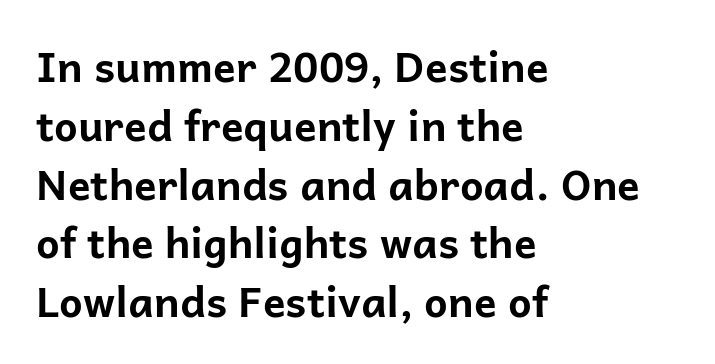
Q: Is the text bold? A: Yes.
Q: Is the text italic (slanted)? A: No, it is upright.
Q: Is the typeface a serif or a sans-serif typeface? A: Sans-serif.
Q: Is the text underlined? A: No.
Q: How is the paragraph aligned? A: Left-aligned.
Q: Is the spacing between letters normal or unusually wide? A: Normal.
Q: Is the spacing between lines tight, normal or loose? A: Normal.
Q: Width (condensed, normal, or wide)? A: Normal.
Q: Stroke contrast? A: Low.
Q: x-height? A: Medium.
Q: Monospaced? A: No.
